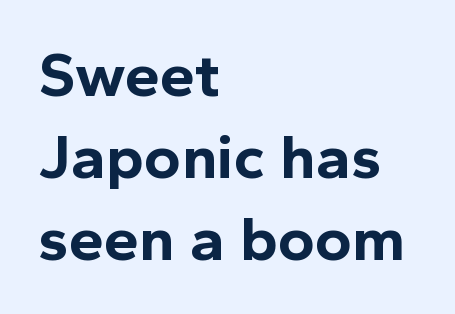
{"serif": "no", "italic": "no", "bold": "yes", "weight": "bold", "width": "normal", "x_height": "medium", "monospaced": "no", "underline": "no", "align": "left", "line_spacing": "normal", "line_spacing_ratio": 1.3, "letter_spacing": "normal", "letter_spacing_em": 0.0, "glyph_px": 63}
